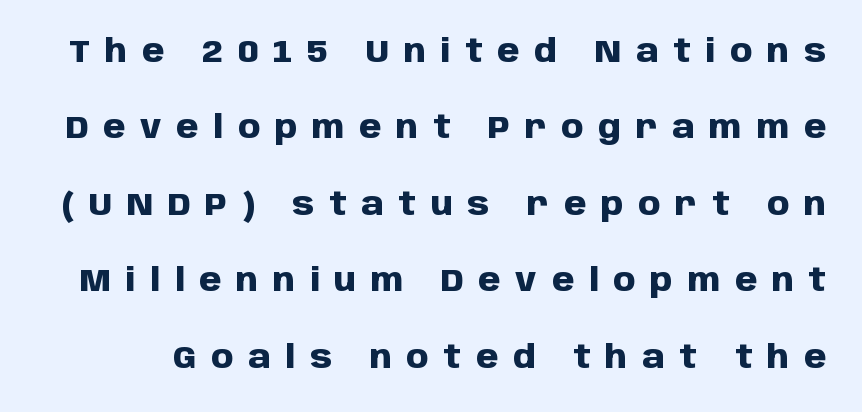
Q: Is the text bold? A: Yes.
Q: Is the text italic (slanted)? A: No, it is upright.
Q: Is the typeface a serif or a sans-serif typeface? A: Sans-serif.
Q: Is the text underlined? A: No.
Q: Is the spacing between letters normal or unusually wide? A: Unusually wide.
Q: Is the spacing between lines tight, normal or loose? A: Loose.
Q: Width (condensed, normal, or wide)? A: Normal.
Q: Stroke contrast? A: Low.
Q: x-height? A: Large.
Q: Monospaced? A: No.
